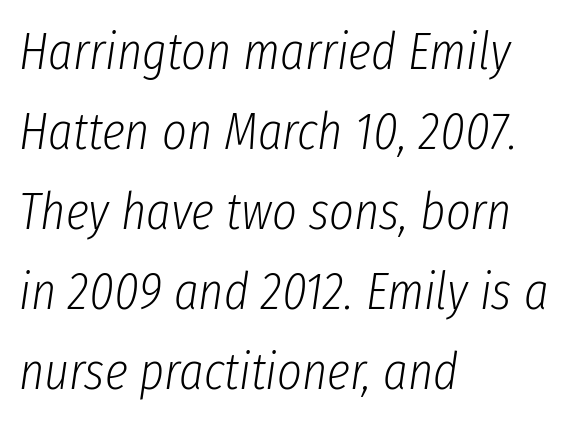
{"italic": "yes", "lean": "right", "slant_degrees": 8, "bold": "no", "weight": "light", "width": "condensed", "stroke_contrast": "low", "x_height": "medium", "monospaced": "no", "underline": "no", "align": "left", "line_spacing": "normal", "line_spacing_ratio": 1.51, "letter_spacing": "normal", "letter_spacing_em": 0.0, "glyph_px": 53}
